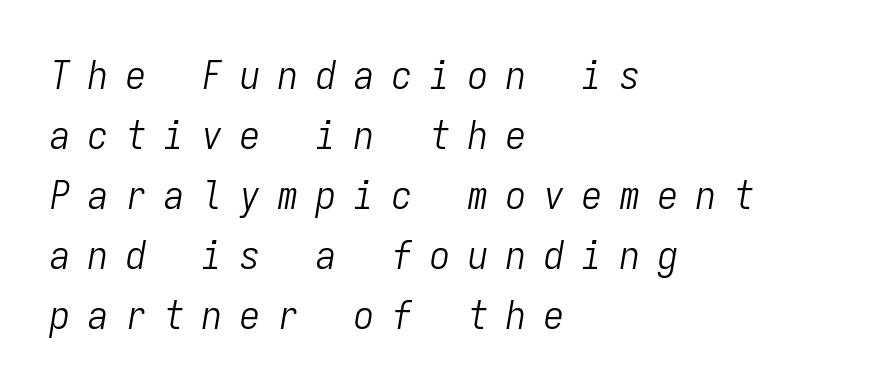
{"italic": "yes", "lean": "right", "slant_degrees": 9, "bold": "no", "weight": "light", "width": "condensed", "stroke_contrast": "low", "x_height": "medium", "monospaced": "yes", "underline": "no", "align": "left", "line_spacing": "normal", "line_spacing_ratio": 1.5, "letter_spacing": "wide", "letter_spacing_em": 0.45, "glyph_px": 40}
